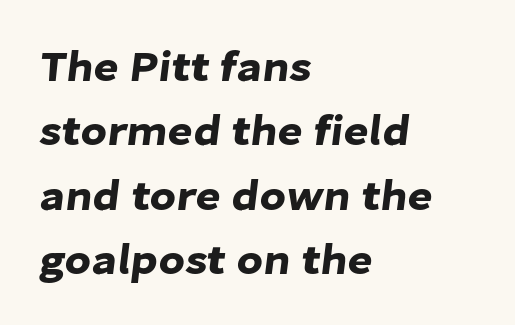
The type family on display is of the sans-serif kind. Glyph-to-glyph distance matches everyday printed text. These lines are rendered in a variable-pitch font. Glance below the letters and you will spot only blank space. Short and long lines alike share a common starting point at left.
